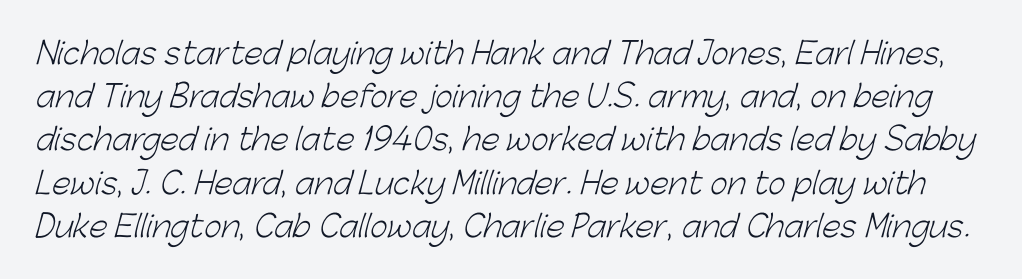
The image shows 30 px light sans-serif type; set normal line spacing (1.44x), normal letter spacing, not underlined; low stroke contrast and a medium x-height.
